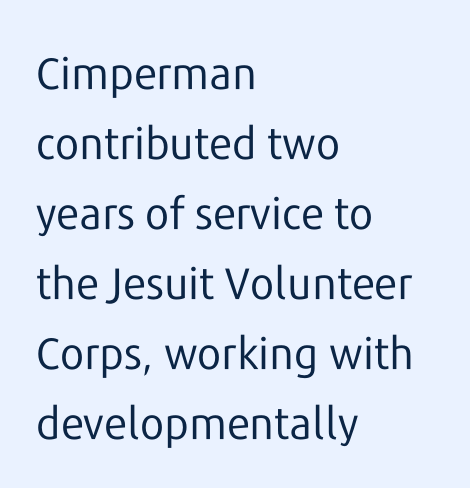
Q: Is the text bold? A: No.
Q: Is the text italic (slanted)? A: No, it is upright.
Q: Is the typeface a serif or a sans-serif typeface? A: Sans-serif.
Q: Is the text underlined? A: No.
Q: How is the paragraph aligned? A: Left-aligned.
Q: Is the spacing between letters normal or unusually wide? A: Normal.
Q: Is the spacing between lines tight, normal or loose? A: Normal.
Q: Width (condensed, normal, or wide)? A: Normal.
Q: Stroke contrast? A: Low.
Q: x-height? A: Medium.
Q: Monospaced? A: No.
